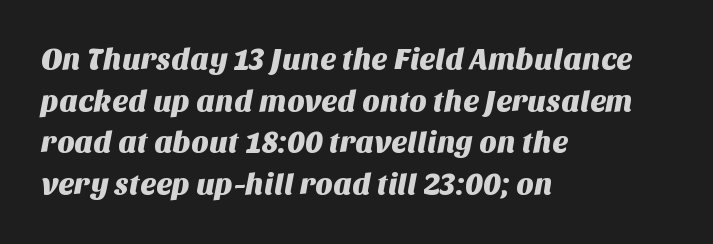
Evenly set lines give the paragraph a standard silhouette. Each row of text sits above clean, open space. The setting favours the left margin, as ordinary paragraphs usually do. The passage shown has conventional tracking throughout.
